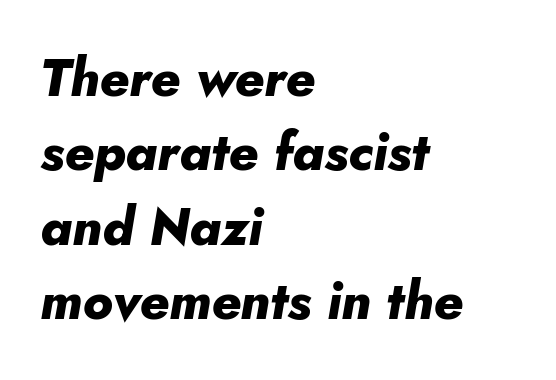
{"italic": "yes", "lean": "right", "slant_degrees": 5, "bold": "yes", "weight": "heavy", "width": "normal", "stroke_contrast": "low", "x_height": "small", "monospaced": "no", "underline": "no", "align": "left", "line_spacing": "normal", "line_spacing_ratio": 1.43, "letter_spacing": "normal", "letter_spacing_em": 0.0, "glyph_px": 52}
